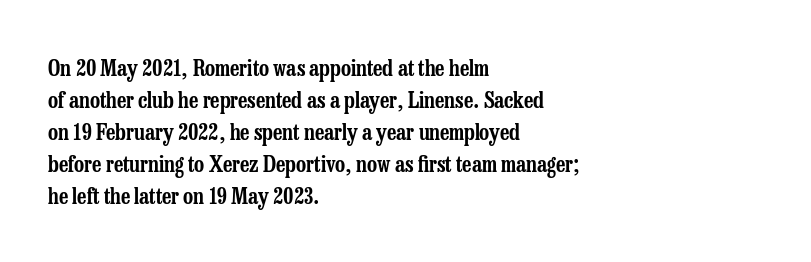
The image shows 22 px text type, upright; set left-aligned, normal line spacing (1.45x), normal letter spacing, not underlined.
